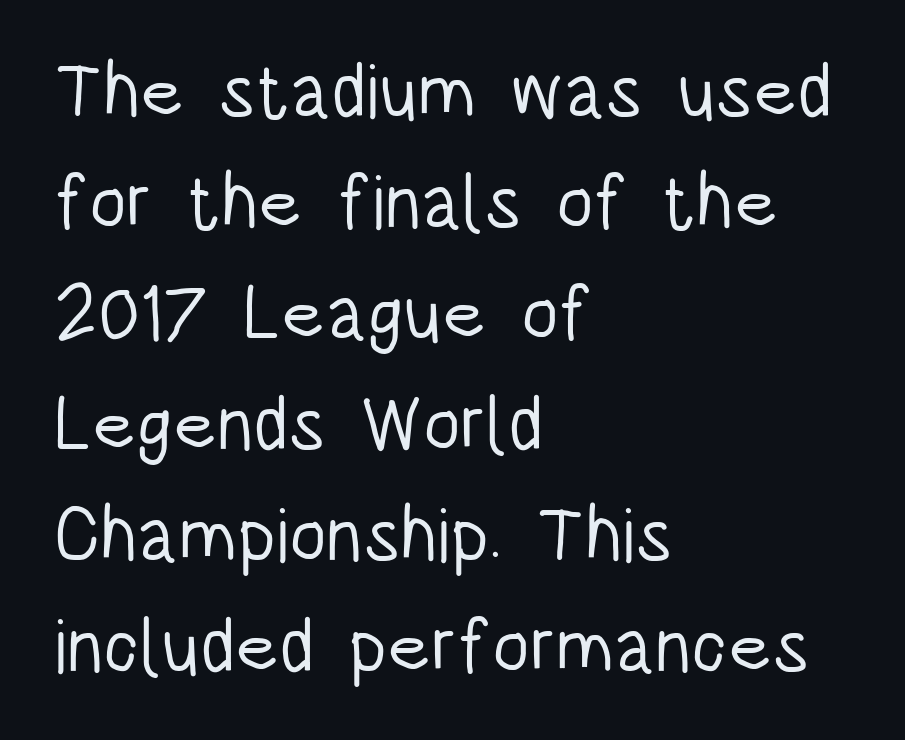
The image shows 76 px light, condensed sans-serif type, upright; set left-aligned, normal line spacing (1.46x), normal letter spacing, not underlined; low stroke contrast and a large x-height.
